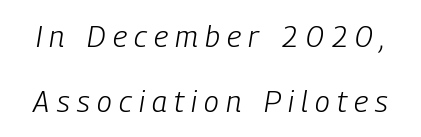
{"italic": "yes", "lean": "right", "slant_degrees": 9, "bold": "no", "weight": "light", "width": "condensed", "stroke_contrast": "low", "x_height": "medium", "monospaced": "no", "underline": "no", "line_spacing": "loose", "line_spacing_ratio": 2.17, "letter_spacing": "wide", "letter_spacing_em": 0.24, "glyph_px": 30}
